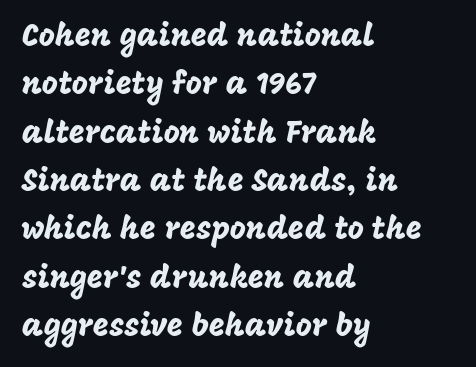
{"serif": "no", "width": "normal", "stroke_contrast": "low", "x_height": "large", "monospaced": "no", "underline": "no", "align": "left", "line_spacing": "normal", "line_spacing_ratio": 1.56, "letter_spacing": "normal", "letter_spacing_em": 0.0, "glyph_px": 31}
